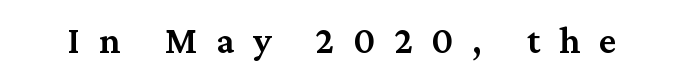
The image shows 38 px semibold serif type, upright; set unusually wide letter spacing (+0.49 em), not underlined; medium stroke contrast and a medium x-height.
